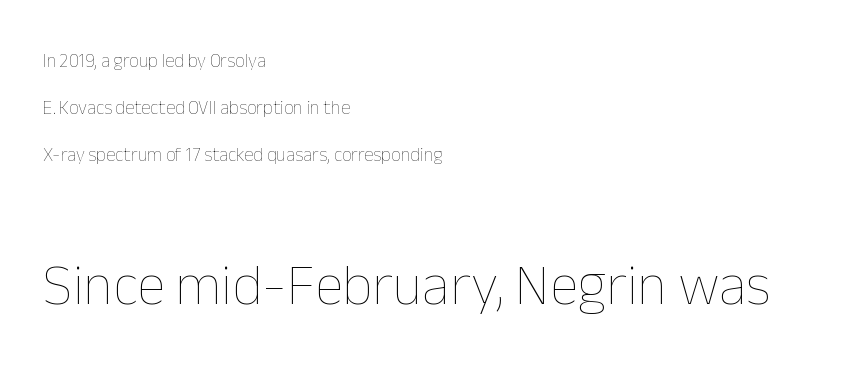
The image shows 58 px thin type, upright; set left-aligned, loose line spacing (2.48x), normal letter spacing, not underlined; the second (bottom) block is 3.05x larger; low stroke contrast and a medium x-height.
